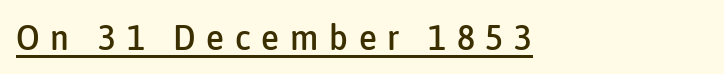
The image shows 36 px condensed sans-serif type, upright; set left-aligned, unusually wide letter spacing (+0.3 em), underlined; low stroke contrast and a medium x-height.
